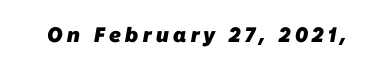
No word sits above an underline. Substantial extra tracking has been applied to these lines. The glyphs have the mass of a bold cut.
